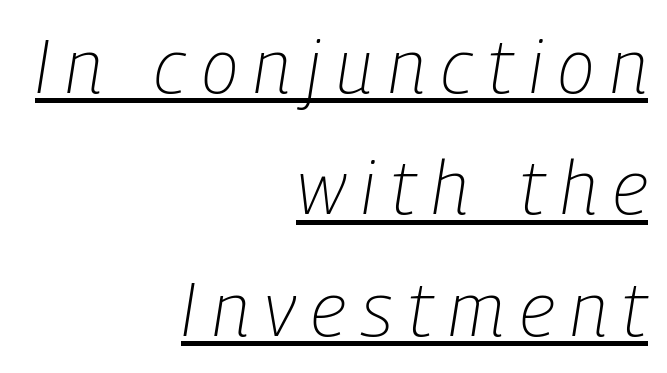
{"italic": "yes", "lean": "right", "slant_degrees": 9, "bold": "no", "weight": "light", "width": "condensed", "stroke_contrast": "low", "x_height": "medium", "monospaced": "no", "underline": "yes", "align": "right", "line_spacing": "normal", "line_spacing_ratio": 1.62, "letter_spacing": "wide", "letter_spacing_em": 0.21, "glyph_px": 75}
